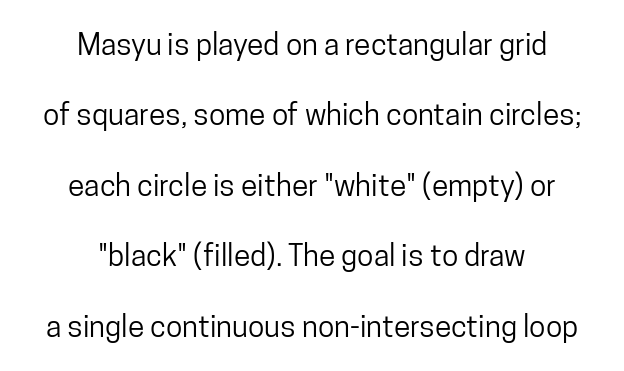
Q: Is the text italic (slanted)? A: No, it is upright.
Q: Is the typeface a serif or a sans-serif typeface? A: Sans-serif.
Q: Is the text underlined? A: No.
Q: How is the paragraph aligned? A: Centered.
Q: Is the spacing between letters normal or unusually wide? A: Normal.
Q: Is the spacing between lines tight, normal or loose? A: Loose.
Q: Width (condensed, normal, or wide)? A: Condensed.
Q: Stroke contrast? A: Low.
Q: x-height? A: Medium.
Q: Monospaced? A: No.
